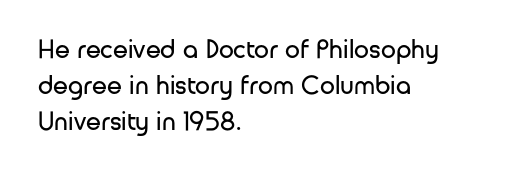
The image shows 27 px text type, upright; set left-aligned, normal line spacing (1.34x), normal letter spacing, not underlined.
